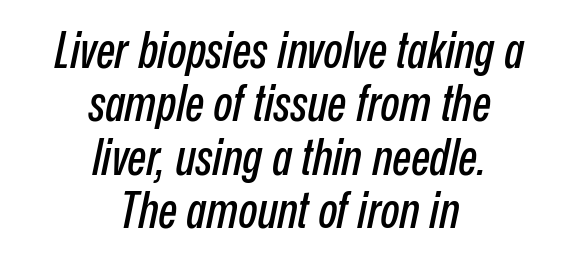
The image shows 50 px condensed type, italic (leaning right); set centered, tight line spacing (1.07x), normal letter spacing, not underlined; low stroke contrast and a medium x-height.
